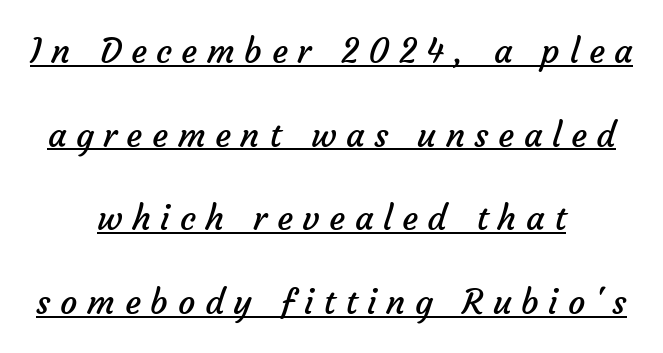
The image shows 34 px regular-weight sans-serif type; set centered, loose line spacing (2.46x), unusually wide letter spacing (+0.28 em), underlined; low stroke contrast and a medium x-height.
